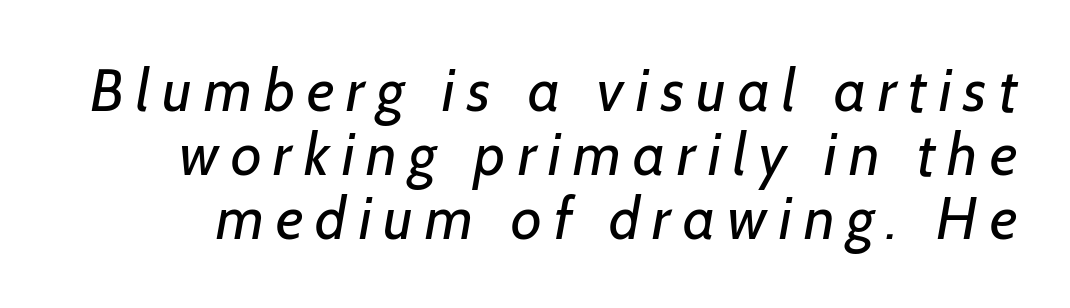
The image shows 60 px regular-weight sans-serif type; set tight line spacing (1.07x), unusually wide letter spacing (+0.2 em), not underlined; low stroke contrast and a medium x-height.
